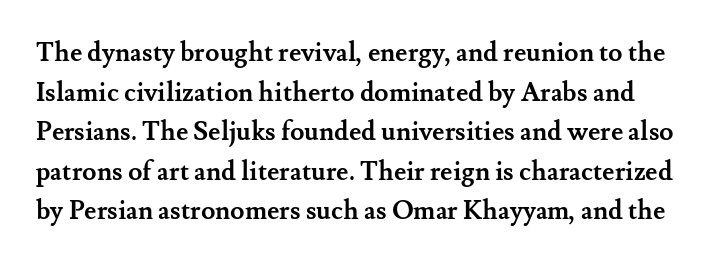
Q: Is the text bold? A: Yes.
Q: Is the text italic (slanted)? A: No, it is upright.
Q: Is the text underlined? A: No.
Q: Is the spacing between letters normal or unusually wide? A: Normal.
Q: Is the spacing between lines tight, normal or loose? A: Normal.
